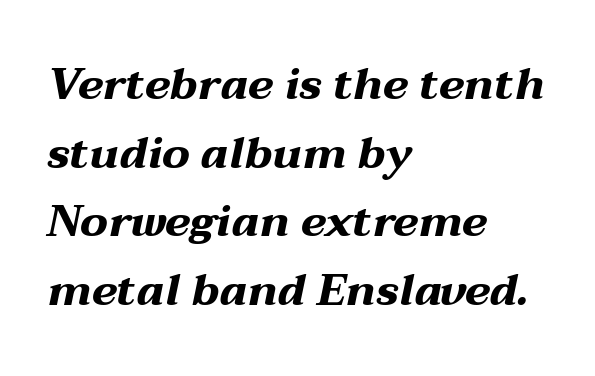
The image shows 44 px bold, wide type, italic (leaning right); set left-aligned, normal line spacing (1.56x), normal letter spacing, not underlined; medium stroke contrast and a medium x-height.
